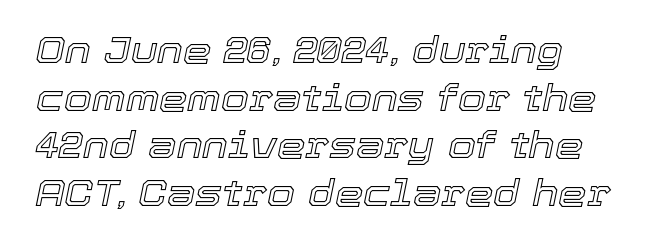
The image shows 36 px text type, italic (leaning right); set normal line spacing (1.32x), normal letter spacing, not underlined; a medium x-height.
